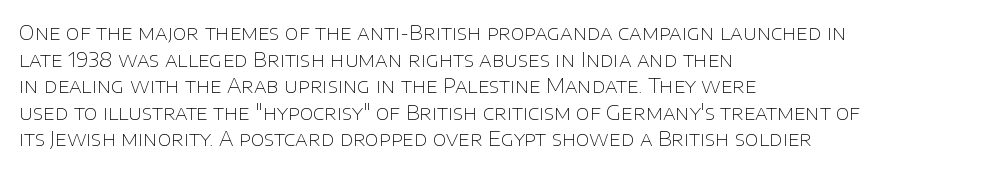
Does the copy run flush right? No — it runs flush left. The block of text has a typical density, with ordinary space between rows. This sample uses plain, unmodified letter spacing. The zone under the glyphs is completely vacant. A roman cut, with each character standing at attention. Stem width sits at or under what a default text font uses.
